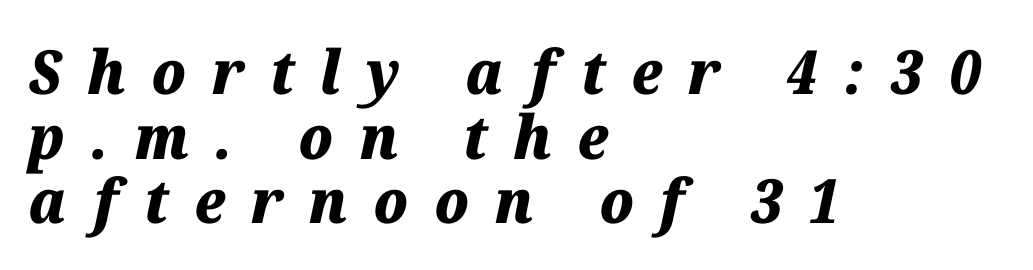
Q: Is the text bold? A: Yes.
Q: Is the text italic (slanted)? A: Yes, it leans right by about 12 degrees.
Q: Is the text underlined? A: No.
Q: How is the paragraph aligned? A: Left-aligned.
Q: Is the spacing between letters normal or unusually wide? A: Unusually wide.
Q: Is the spacing between lines tight, normal or loose? A: Tight.
Q: Width (condensed, normal, or wide)? A: Normal.
Q: Stroke contrast? A: Medium.
Q: x-height? A: Medium.
Q: Monospaced? A: No.
